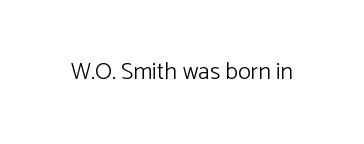
Q: Is the text bold? A: No.
Q: Is the text italic (slanted)? A: No, it is upright.
Q: Is the text underlined? A: No.
Q: Is the spacing between letters normal or unusually wide? A: Normal.
